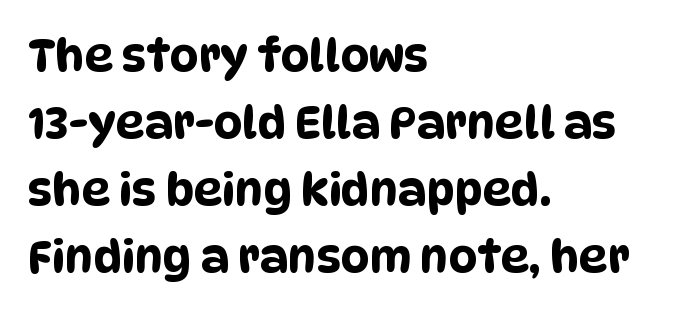
{"serif": "no", "width": "condensed", "stroke_contrast": "low", "x_height": "large", "monospaced": "no", "underline": "no", "align": "left", "line_spacing": "normal", "line_spacing_ratio": 1.49, "letter_spacing": "normal", "letter_spacing_em": 0.0, "glyph_px": 45}
